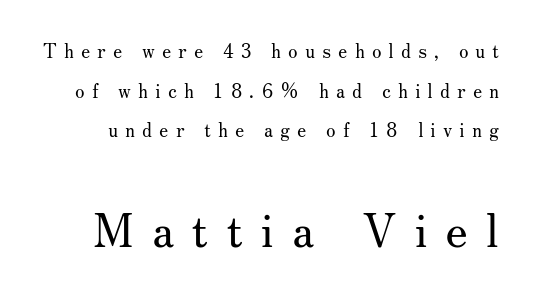
Q: Is the text bold? A: No.
Q: Is the text italic (slanted)? A: No, it is upright.
Q: Is the typeface a serif or a sans-serif typeface? A: Serif.
Q: Is the text underlined? A: No.
Q: Is the spacing between letters normal or unusually wide? A: Unusually wide.
Q: Is the spacing between lines tight, normal or loose? A: Loose.
Q: Which block of text is set in a larger size, the first (top) or the second (bottom)? A: The second (bottom) one.
Q: Width (condensed, normal, or wide)? A: Normal.
Q: Stroke contrast? A: Medium.
Q: x-height? A: Small.
Q: Monospaced? A: No.
